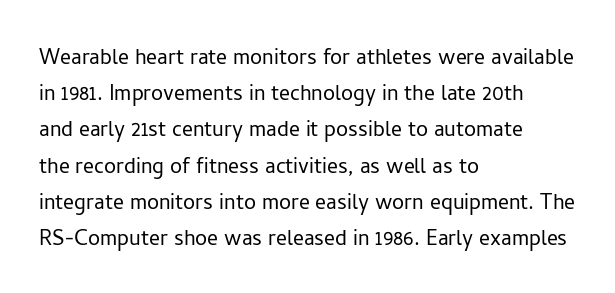
The image shows 27 px text type, upright; set left-aligned, normal line spacing (1.34x), normal letter spacing, not underlined.
